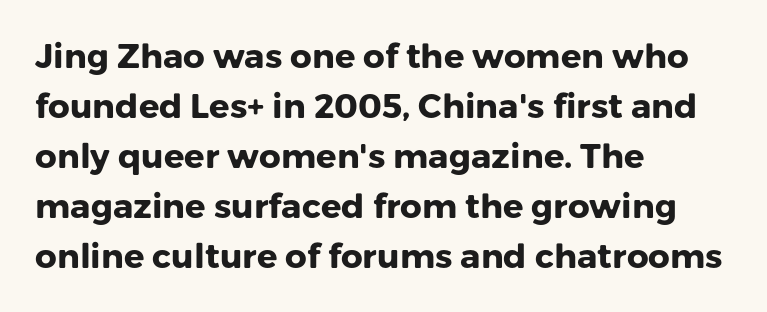
The image shows 34 px heavy sans-serif type, upright; set left-aligned, normal line spacing (1.47x), normal letter spacing, not underlined; low stroke contrast and a medium x-height.
